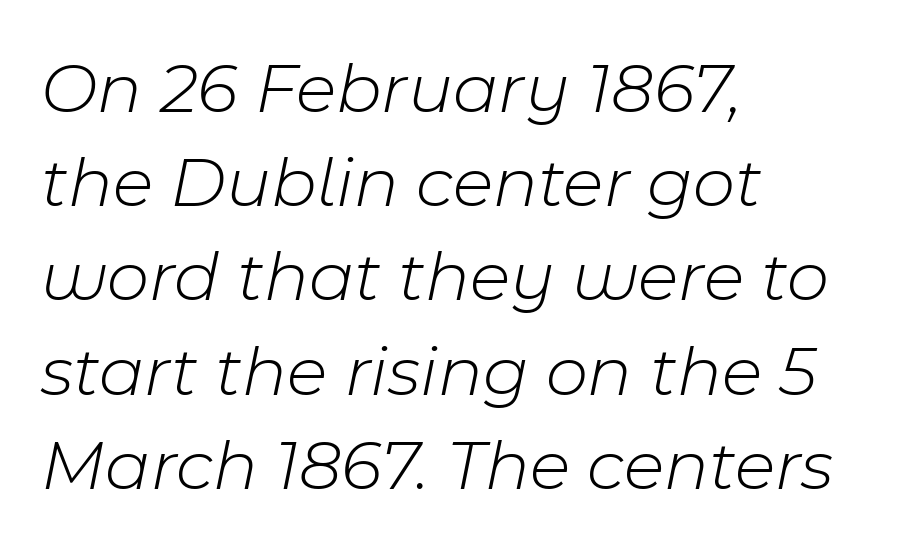
Q: Is the text bold? A: No.
Q: Is the text italic (slanted)? A: Yes, it leans right by about 11 degrees.
Q: Is the text underlined? A: No.
Q: How is the paragraph aligned? A: Left-aligned.
Q: Is the spacing between letters normal or unusually wide? A: Normal.
Q: Is the spacing between lines tight, normal or loose? A: Normal.
Q: Width (condensed, normal, or wide)? A: Normal.
Q: Stroke contrast? A: Low.
Q: x-height? A: Medium.
Q: Monospaced? A: No.
